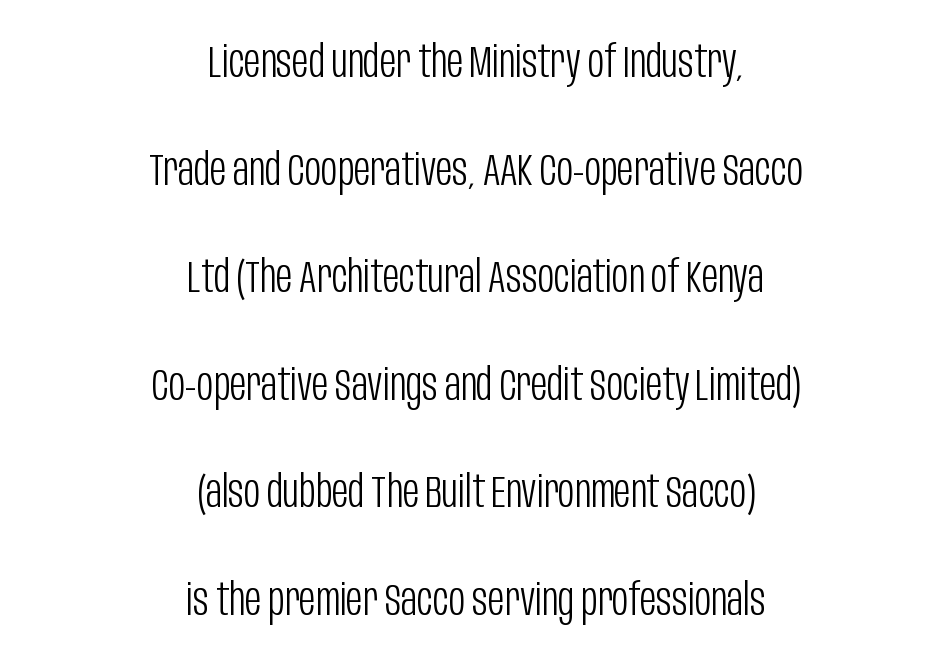
{"serif": "no", "italic": "no", "bold": "no", "weight": "light", "width": "condensed", "stroke_contrast": "low", "x_height": "large", "monospaced": "no", "underline": "no", "align": "center", "line_spacing": "loose", "line_spacing_ratio": 2.39, "letter_spacing": "normal", "letter_spacing_em": 0.0, "glyph_px": 45}
